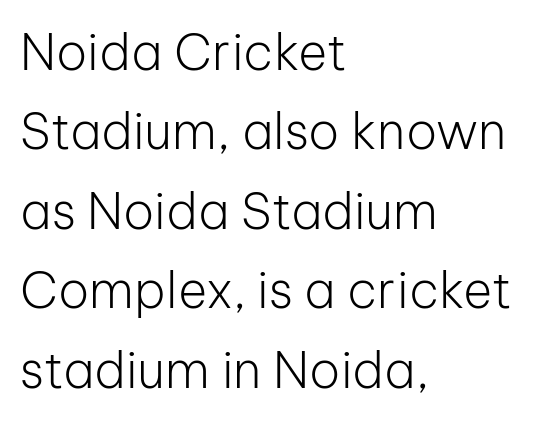
{"serif": "no", "italic": "no", "bold": "no", "weight": "light", "width": "normal", "stroke_contrast": "low", "x_height": "medium", "monospaced": "no", "underline": "no", "align": "left", "line_spacing": "normal", "line_spacing_ratio": 1.59, "letter_spacing": "normal", "letter_spacing_em": 0.0, "glyph_px": 50}
